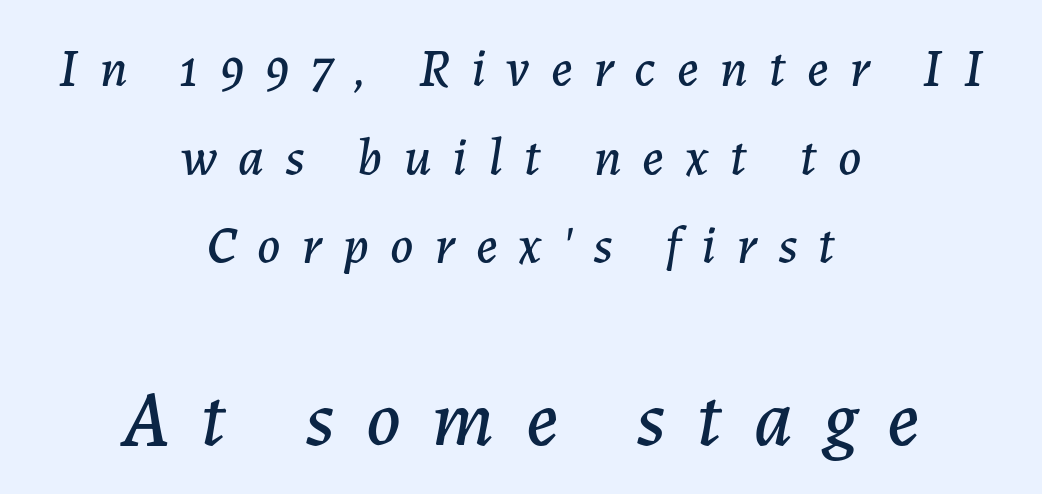
Q: Is the text italic (slanted)? A: Yes, it leans right by about 7 degrees.
Q: Is the text underlined? A: No.
Q: How is the paragraph aligned? A: Centered.
Q: Is the spacing between letters normal or unusually wide? A: Unusually wide.
Q: Is the spacing between lines tight, normal or loose? A: Normal.
Q: Which block of text is set in a larger size, the first (top) or the second (bottom)? A: The second (bottom) one.
Q: Width (condensed, normal, or wide)? A: Normal.
Q: Stroke contrast? A: Low.
Q: x-height? A: Medium.
Q: Monospaced? A: No.
